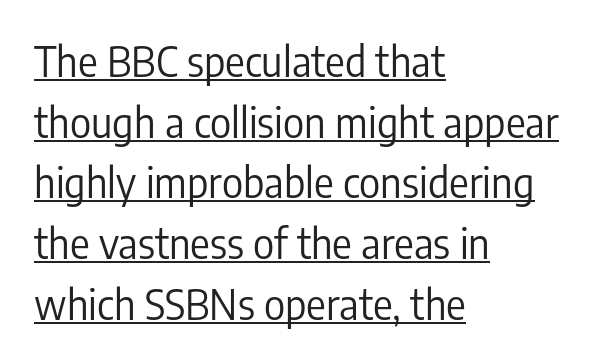
Q: Is the text bold? A: No.
Q: Is the text italic (slanted)? A: No, it is upright.
Q: Is the typeface a serif or a sans-serif typeface? A: Sans-serif.
Q: Is the text underlined? A: Yes.
Q: How is the paragraph aligned? A: Left-aligned.
Q: Is the spacing between letters normal or unusually wide? A: Normal.
Q: Is the spacing between lines tight, normal or loose? A: Normal.
Q: Width (condensed, normal, or wide)? A: Condensed.
Q: Stroke contrast? A: Low.
Q: x-height? A: Medium.
Q: Monospaced? A: No.
